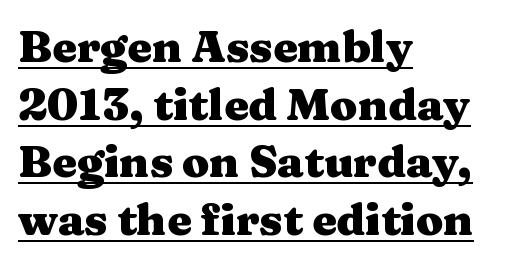
Leading: standard. In terms of weight, the rendering is a true, heavy bold. Spacing verdict: proportional, widths tailored to each character. This sample uses an upright cut, with every glyph sitting square on the baseline. Descenders here cross a horizontal rule under the line.
